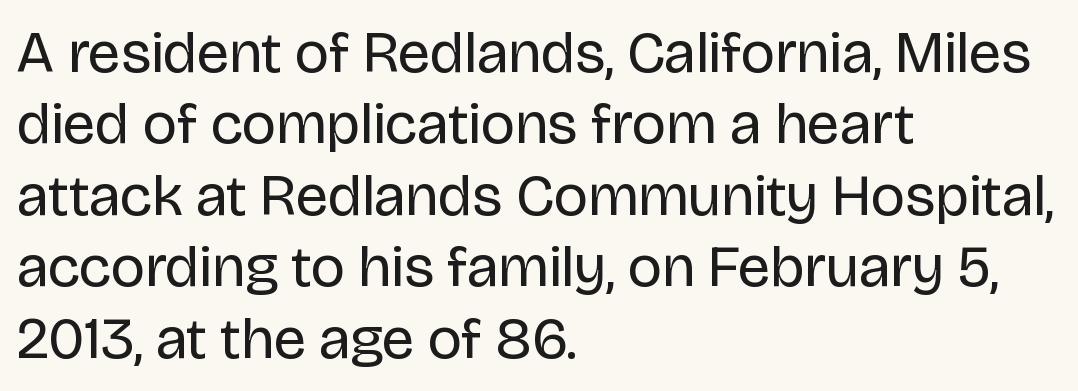
{"serif": "no", "italic": "no", "bold": "no", "weight": "regular", "width": "normal", "stroke_contrast": "low", "x_height": "large", "monospaced": "no", "underline": "no", "align": "left", "line_spacing_ratio": 1.21, "letter_spacing": "normal", "letter_spacing_em": 0.0, "glyph_px": 59}
